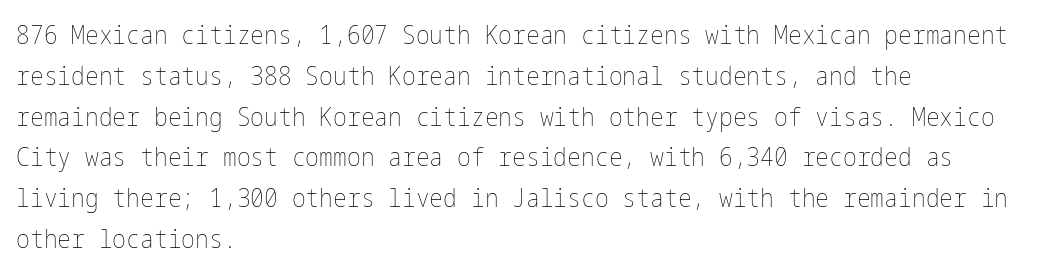
Q: Is the text bold? A: No.
Q: Is the text italic (slanted)? A: No, it is upright.
Q: Is the text underlined? A: No.
Q: How is the paragraph aligned? A: Left-aligned.
Q: Is the spacing between letters normal or unusually wide? A: Normal.
Q: Is the spacing between lines tight, normal or loose? A: Normal.
